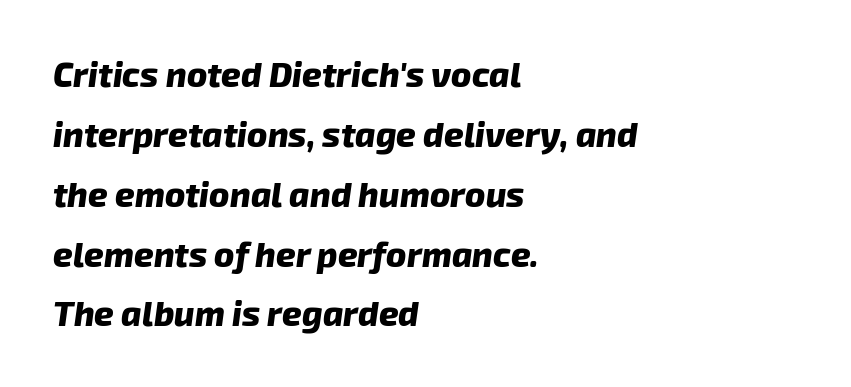
{"italic": "yes", "lean": "right", "slant_degrees": 8, "bold": "yes", "weight": "heavy", "width": "normal", "stroke_contrast": "low", "x_height": "medium", "monospaced": "no", "underline": "no", "align": "left", "line_spacing_ratio": 1.76, "letter_spacing": "normal", "letter_spacing_em": 0.0, "glyph_px": 34}
